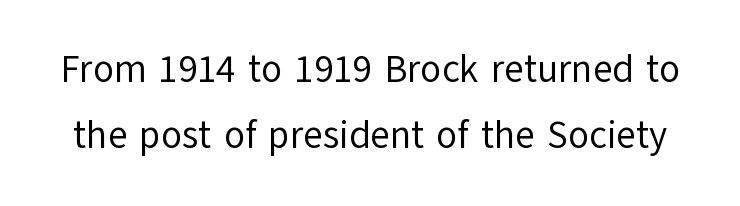
On a weight scale, this lands at 450 or below. You can tell from the bare stems that sans-serif type was used. Here the glyphs are tracked normally, forming tight word shapes. Ordinary non-slanted type is in use. Quick note: underline off.
